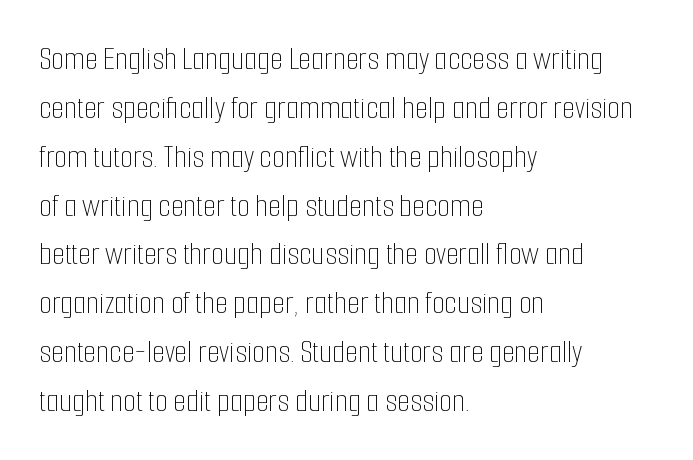
Q: Is the text bold? A: No.
Q: Is the text italic (slanted)? A: No, it is upright.
Q: Is the text underlined? A: No.
Q: How is the paragraph aligned? A: Left-aligned.
Q: Is the spacing between letters normal or unusually wide? A: Normal.
Q: Is the spacing between lines tight, normal or loose? A: Normal.
Q: Width (condensed, normal, or wide)? A: Condensed.
Q: Stroke contrast? A: Low.
Q: x-height? A: Medium.
Q: Monospaced? A: No.
